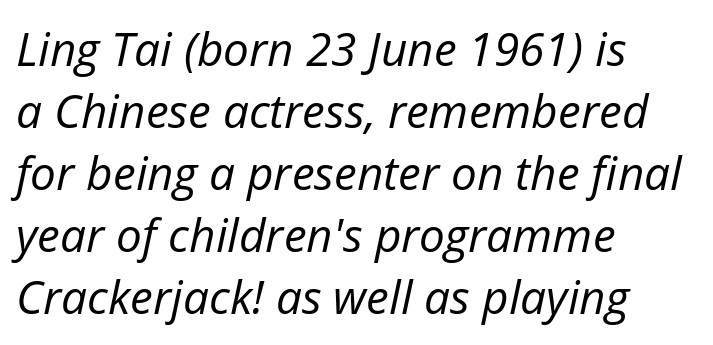
Q: Is the text bold? A: No.
Q: Is the text italic (slanted)? A: Yes, it leans right by about 12 degrees.
Q: Is the text underlined? A: No.
Q: How is the paragraph aligned? A: Left-aligned.
Q: Is the spacing between letters normal or unusually wide? A: Normal.
Q: Is the spacing between lines tight, normal or loose? A: Normal.
Q: Width (condensed, normal, or wide)? A: Normal.
Q: Stroke contrast? A: Low.
Q: x-height? A: Medium.
Q: Monospaced? A: No.
